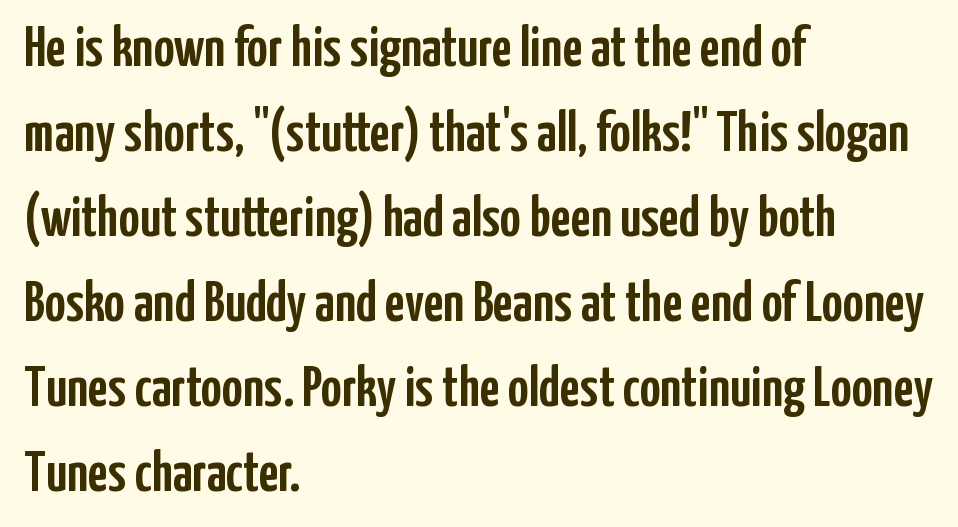
{"serif": "no", "italic": "no", "width": "condensed", "stroke_contrast": "low", "x_height": "medium", "monospaced": "no", "underline": "no", "align": "left", "line_spacing": "normal", "line_spacing_ratio": 1.49, "letter_spacing": "normal", "letter_spacing_em": 0.0, "glyph_px": 57}
